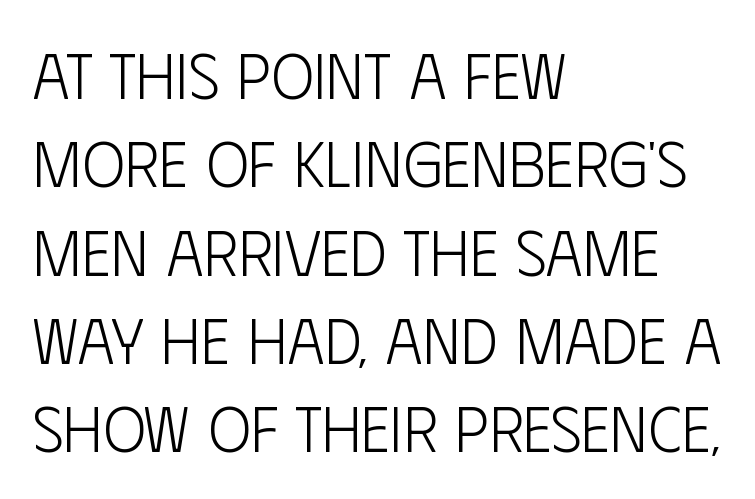
Q: Is the text bold? A: No.
Q: Is the text italic (slanted)? A: No, it is upright.
Q: Is the typeface a serif or a sans-serif typeface? A: Sans-serif.
Q: Is the text underlined? A: No.
Q: How is the paragraph aligned? A: Left-aligned.
Q: Is the spacing between letters normal or unusually wide? A: Normal.
Q: Is the spacing between lines tight, normal or loose? A: Normal.
Q: Width (condensed, normal, or wide)? A: Condensed.
Q: Stroke contrast? A: Low.
Q: x-height? A: Large.
Q: Monospaced? A: No.
